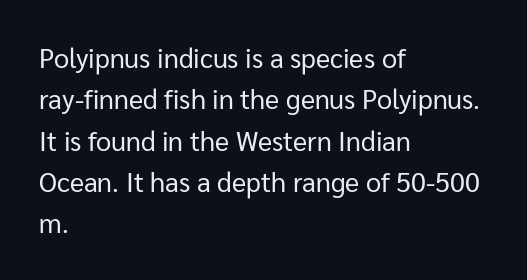
In terms of leading, this rendering sits right in the middle. The lettering stays uniformly vertical, giving the passage a roman look. Decoration check: the copy has no underline. The passage shown is not bold in any degree. How are the letters spaced? Ordinarily, with no added tracking.
